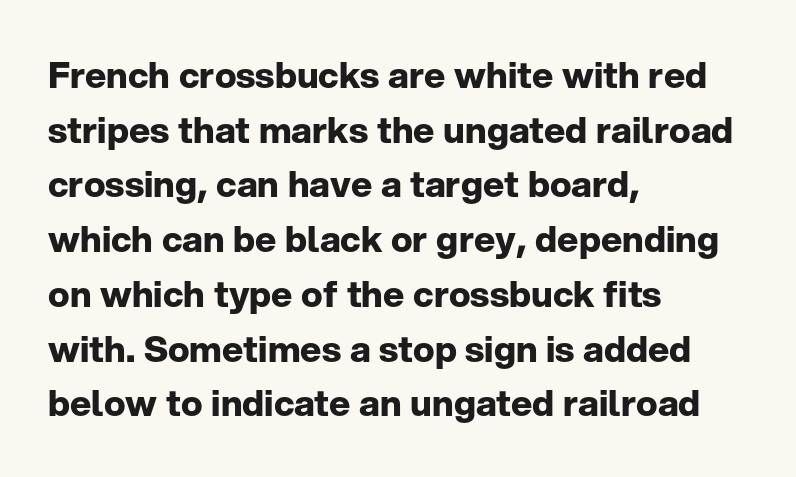
Q: Is the text bold? A: Yes.
Q: Is the text italic (slanted)? A: No, it is upright.
Q: Is the typeface a serif or a sans-serif typeface? A: Sans-serif.
Q: Is the text underlined? A: No.
Q: How is the paragraph aligned? A: Left-aligned.
Q: Is the spacing between letters normal or unusually wide? A: Normal.
Q: Is the spacing between lines tight, normal or loose? A: Normal.
Q: Width (condensed, normal, or wide)? A: Normal.
Q: Stroke contrast? A: Low.
Q: x-height? A: Medium.
Q: Monospaced? A: No.
